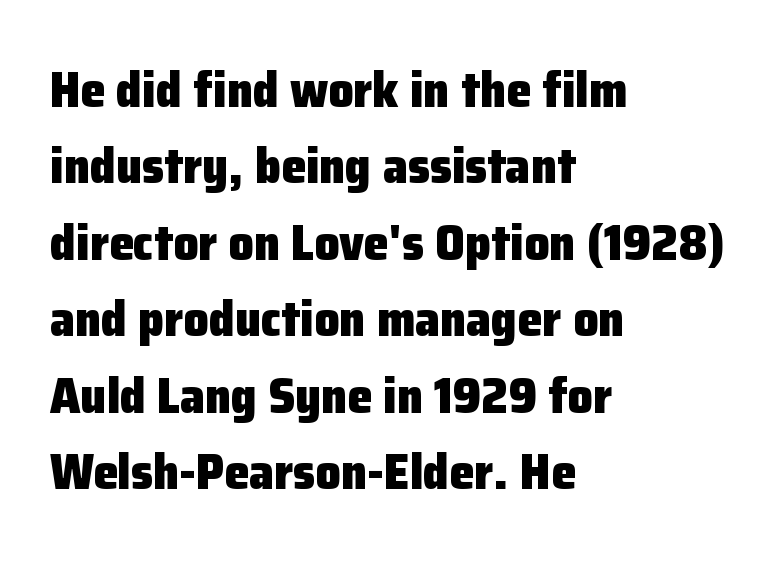
{"serif": "no", "italic": "no", "bold": "yes", "weight": "heavy", "width": "normal", "stroke_contrast": "low", "x_height": "medium", "monospaced": "no", "underline": "no", "align": "left", "line_spacing": "normal", "line_spacing_ratio": 1.53, "letter_spacing": "normal", "letter_spacing_em": 0.0, "glyph_px": 50}
